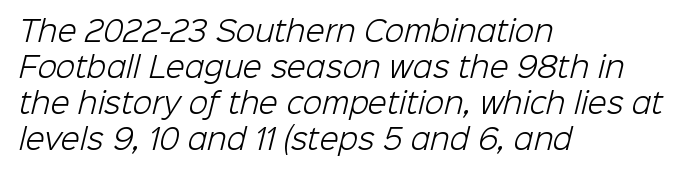
Caption: face not bold, strokes unweighted. This is sans-serif lettering, the kind often seen on screens and signage. Honestly, the letter spacing is just normal — you wouldn't notice it. You could not count columns in this text — the font is proportionally spaced. Left-aligned paragraph, ragged on the right. Quick note: underline off.
